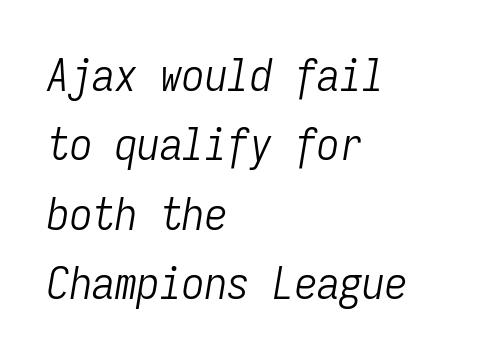
{"italic": "yes", "lean": "right", "slant_degrees": 9, "bold": "no", "weight": "light", "width": "condensed", "stroke_contrast": "low", "x_height": "medium", "monospaced": "yes", "underline": "no", "align": "left", "line_spacing": "normal", "line_spacing_ratio": 1.54, "letter_spacing": "normal", "letter_spacing_em": 0.0, "glyph_px": 45}
